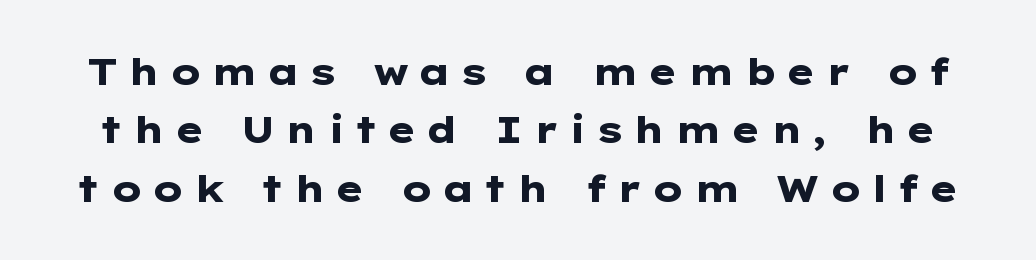
Strokes here are thick enough to call this a true bold. Unmarked baselines from the first word to the last. Style check: upright. Students, observe: this is what conventionally led text looks like.
